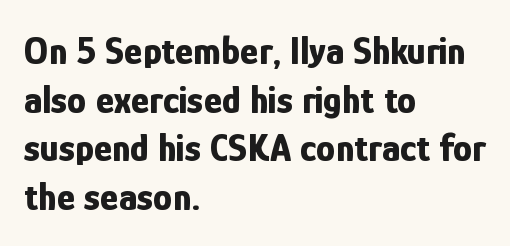
No word sits above an underline. The typesetter chose a ragged-right arrangement here. Leading matches the norm, producing a regular column. Students, note that the glyphs here touch the page at normal intervals.
